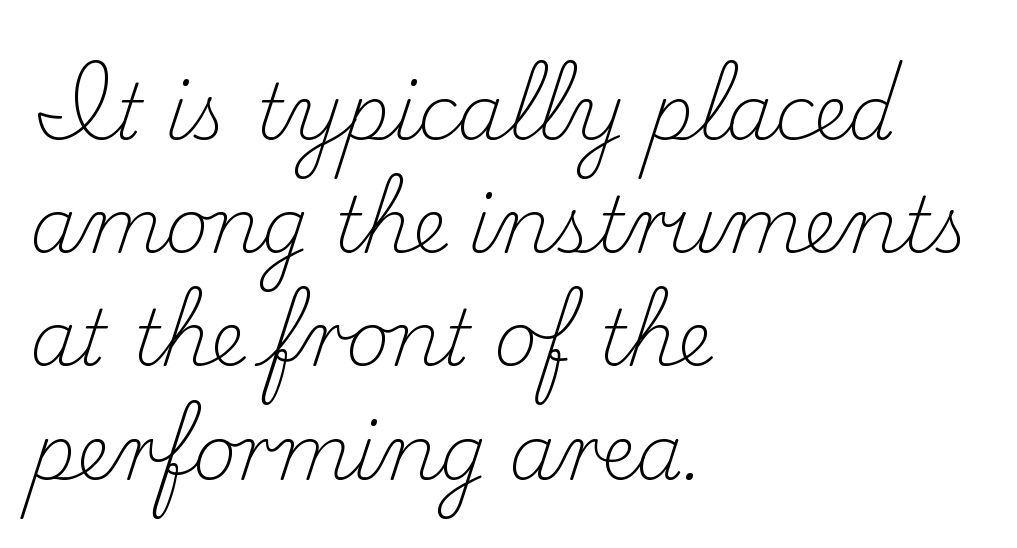
Q: Is the text bold? A: No.
Q: Is the text italic (slanted)? A: Yes.
Q: Is the typeface a serif or a sans-serif typeface? A: Serif.
Q: Is the text underlined? A: No.
Q: How is the paragraph aligned? A: Left-aligned.
Q: Is the spacing between letters normal or unusually wide? A: Normal.
Q: Is the spacing between lines tight, normal or loose? A: Normal.
Q: Width (condensed, normal, or wide)? A: Normal.
Q: Stroke contrast? A: Medium.
Q: x-height? A: Small.
Q: Monospaced? A: No.
